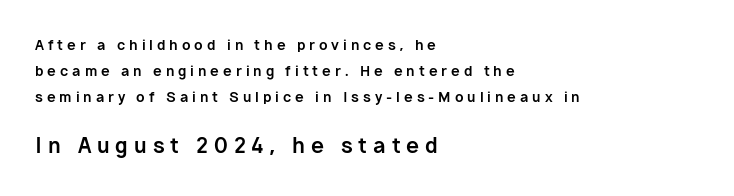
You get the small type first, then a jump to larger type. These lines carry a lot of weight — the face is fully bold. You can tell it's not italic because the verticals are truly vertical. Alignment: flush left. Bare-footed words on every line. The horizontal fit of the characters is loose and conspicuously gappy.
